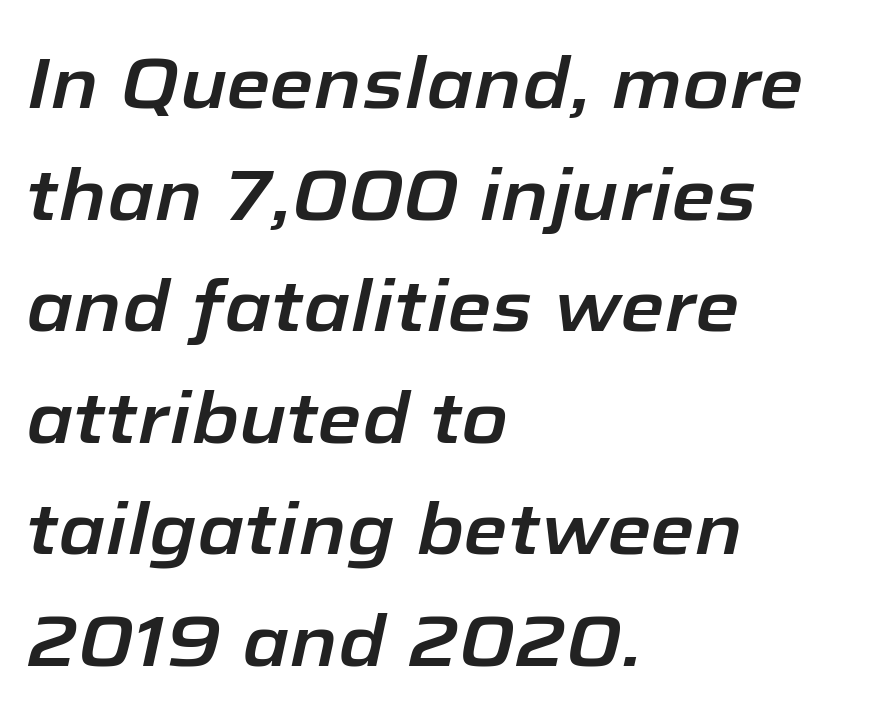
{"italic": "yes", "lean": "right", "slant_degrees": 12, "width": "normal", "stroke_contrast": "low", "x_height": "medium", "monospaced": "no", "underline": "no", "align": "left", "line_spacing": "normal", "line_spacing_ratio": 1.55, "letter_spacing": "normal", "letter_spacing_em": 0.0, "glyph_px": 72}
